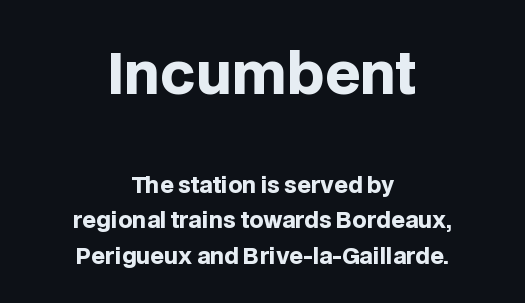
The image shows 56 px heavy sans-serif type, upright; set centered, normal line spacing (1.62x), normal letter spacing, not underlined; the first (top) block is 2.55x larger; low stroke contrast and a large x-height.
